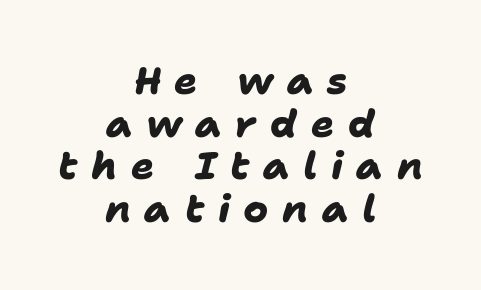
Check under the words: just untouched page. Leading: reduced. Students, this is bold: see how much ink each stroke carries. This sample uses expanded letter spacing, leaving extra air between glyphs.
